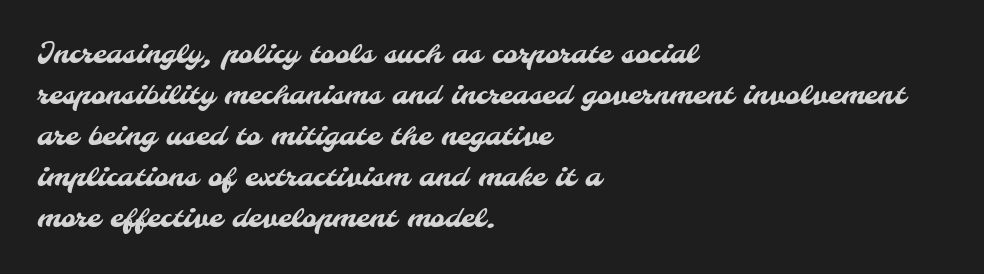
Q: Is the typeface a serif or a sans-serif typeface? A: Sans-serif.
Q: Is the text underlined? A: No.
Q: How is the paragraph aligned? A: Left-aligned.
Q: Is the spacing between letters normal or unusually wide? A: Normal.
Q: Is the spacing between lines tight, normal or loose? A: Normal.
Q: Width (condensed, normal, or wide)? A: Normal.
Q: Stroke contrast? A: Medium.
Q: x-height? A: Small.
Q: Monospaced? A: No.
